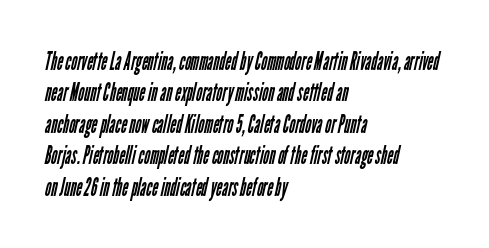
Q: Is the text bold? A: No.
Q: Is the text underlined? A: No.
Q: How is the paragraph aligned? A: Left-aligned.
Q: Is the spacing between letters normal or unusually wide? A: Normal.
